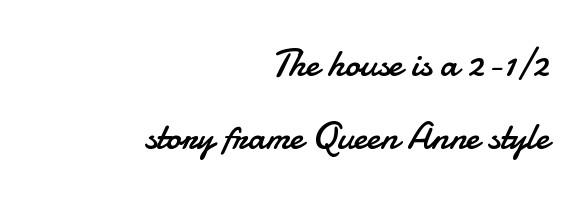
Q: Is the text bold? A: No.
Q: Is the text italic (slanted)? A: Yes.
Q: Is the typeface a serif or a sans-serif typeface? A: Sans-serif.
Q: Is the text underlined? A: No.
Q: How is the paragraph aligned? A: Right-aligned.
Q: Is the spacing between letters normal or unusually wide? A: Normal.
Q: Is the spacing between lines tight, normal or loose? A: Loose.
Q: Width (condensed, normal, or wide)? A: Normal.
Q: Stroke contrast? A: Low.
Q: x-height? A: Small.
Q: Monospaced? A: No.
